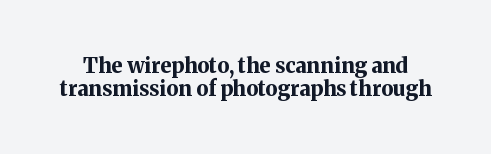
{"italic": "no", "bold": "yes", "underline": "no", "line_spacing": "tight", "line_spacing_ratio": 1.08, "letter_spacing": "normal", "letter_spacing_em": 0.0, "glyph_px": 21}
